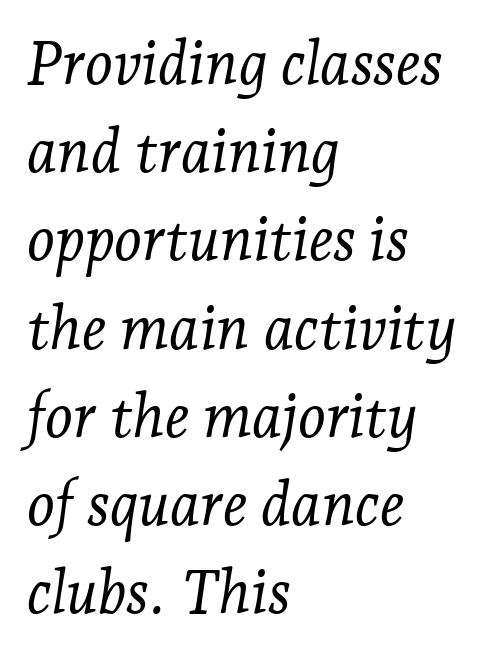
These lines keep a tight, regular rhythm from letter to letter. The vertical gap from one line to the next is medium. This rendering uses left alignment, leaving the right contour irregular. In terms of letterform style, serifs are clearly present. The specimen reads as italic at a glance.
